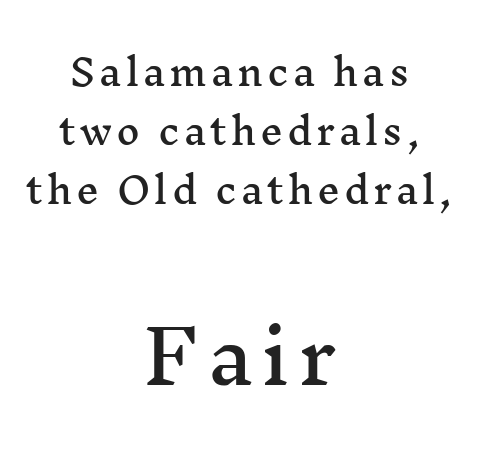
The space directly below the letters is spotless. Every stem runs plumb, perpendicular to the baseline. This sample has the flowing, uneven cadence of proportional lettering. The second block has been scaled up relative to the first.
